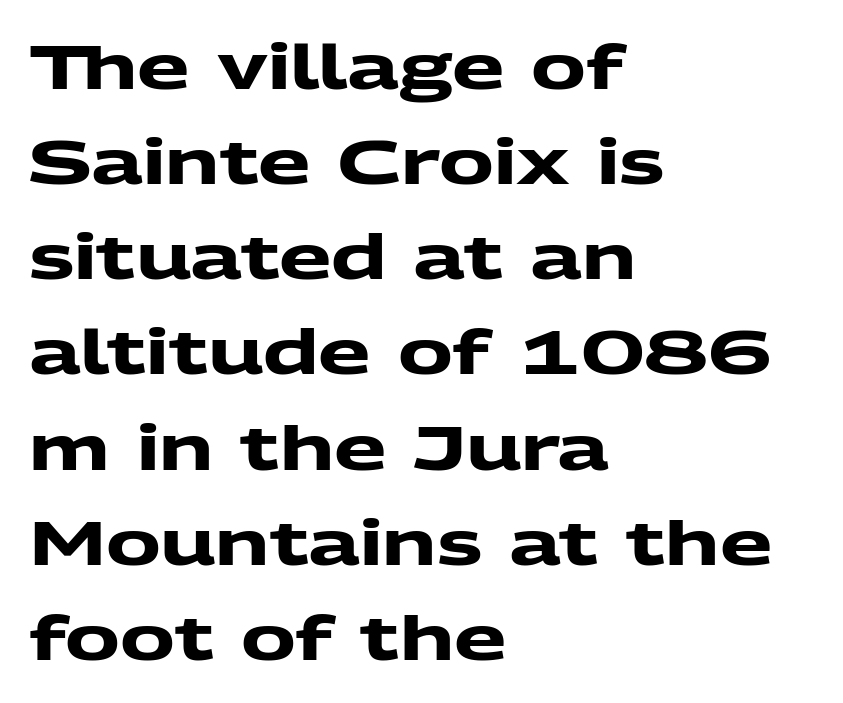
{"serif": "no", "bold": "yes", "weight": "heavy", "width": "wide", "stroke_contrast": "medium", "x_height": "medium", "monospaced": "no", "underline": "no", "align": "left", "line_spacing": "normal", "line_spacing_ratio": 1.56, "letter_spacing": "normal", "letter_spacing_em": 0.0, "glyph_px": 61}
